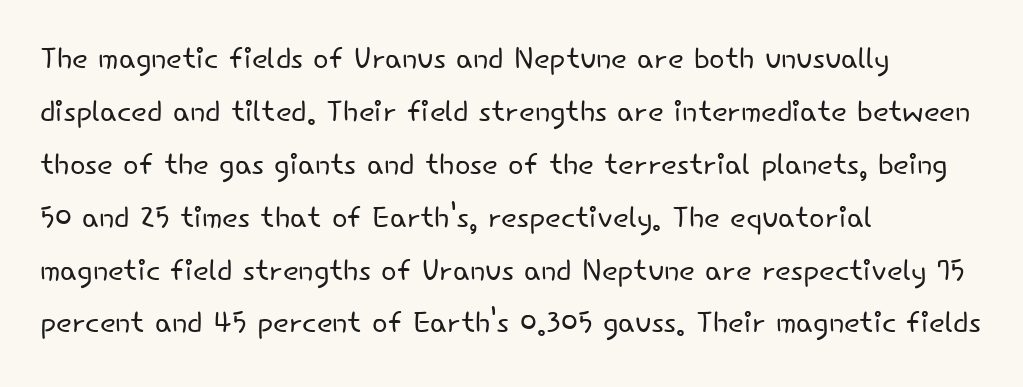
{"serif": "no", "italic": "no", "bold": "no", "weight": "light", "width": "normal", "stroke_contrast": "low", "x_height": "small", "monospaced": "no", "underline": "no", "align": "left", "line_spacing": "normal", "line_spacing_ratio": 1.29, "letter_spacing": "normal", "letter_spacing_em": 0.0, "glyph_px": 41}
